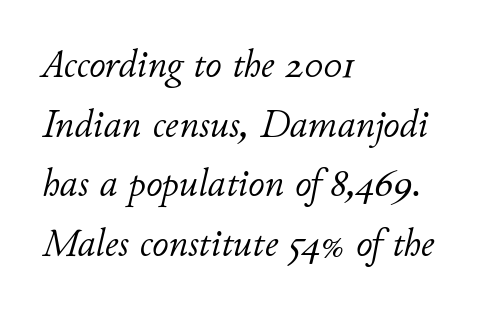
The image shows 40 px light type, italic (leaning right); set left-aligned, normal line spacing (1.49x), normal letter spacing, not underlined; low stroke contrast and a small x-height.
